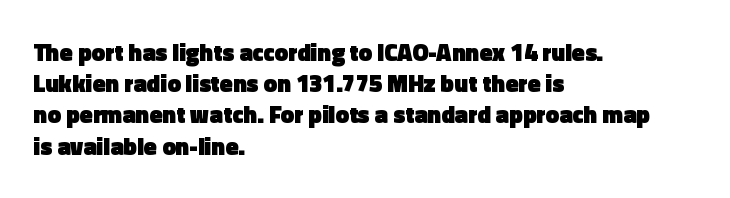
Every letter is thick-stroked: bold, no question. Line starts are locked; line ends wander. What's the leading like? Ordinary, nothing unusual. Glance below the letters and you will spot only blank space.
